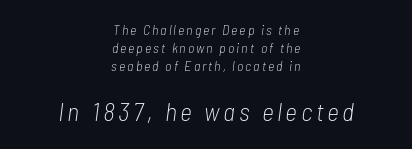
The image shows 26 px text type, italic (leaning right); set centered, normal line spacing (1.27x), not underlined; the second (bottom) block is 1.86x larger.
